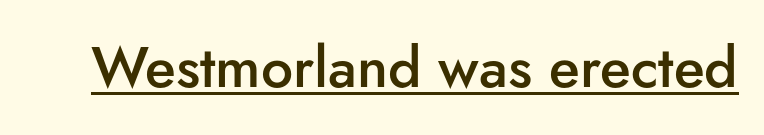
Q: Is the text bold? A: Semi-bold.
Q: Is the text italic (slanted)? A: No, it is upright.
Q: Is the typeface a serif or a sans-serif typeface? A: Sans-serif.
Q: Is the text underlined? A: Yes.
Q: Is the spacing between letters normal or unusually wide? A: Normal.
Q: Width (condensed, normal, or wide)? A: Normal.
Q: Stroke contrast? A: Low.
Q: x-height? A: Small.
Q: Monospaced? A: No.
